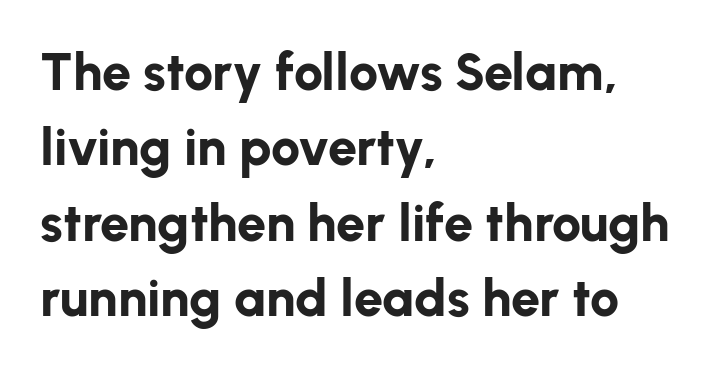
The lines are quadded left. Varying glyph widths throughout — classic text-font behaviour. Is the letter spacing exaggerated? No — it looks like the ordinary default. Notice how the stems are strictly vertical — no italics here.
